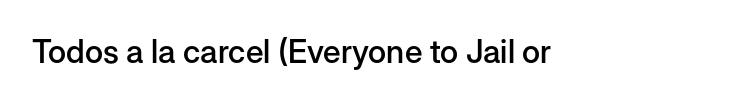
Q: Is the text bold? A: Semi-bold.
Q: Is the text italic (slanted)? A: No, it is upright.
Q: Is the typeface a serif or a sans-serif typeface? A: Sans-serif.
Q: Is the text underlined? A: No.
Q: Is the spacing between letters normal or unusually wide? A: Normal.
Q: Width (condensed, normal, or wide)? A: Normal.
Q: Stroke contrast? A: Low.
Q: x-height? A: Medium.
Q: Monospaced? A: No.
